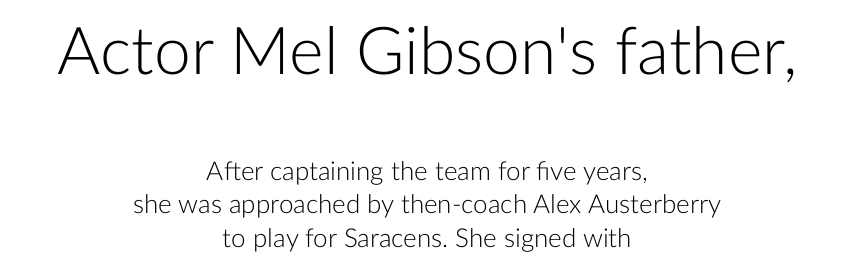
The image shows 66 px light sans-serif type, upright; set centered, normal line spacing (1.3x), normal letter spacing, not underlined; the first (top) block is 2.54x larger; low stroke contrast and a medium x-height.
